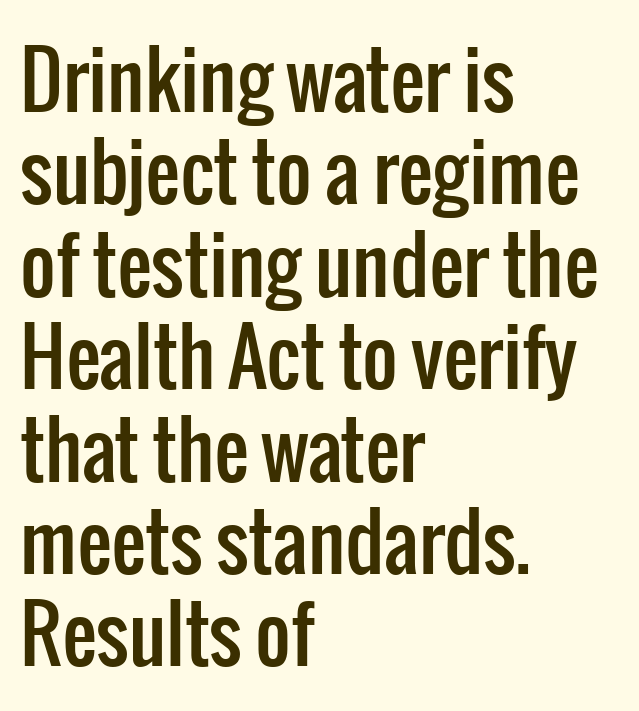
{"serif": "no", "italic": "no", "width": "condensed", "stroke_contrast": "low", "x_height": "medium", "monospaced": "no", "underline": "no", "align": "left", "line_spacing_ratio": 1.2, "letter_spacing": "normal", "letter_spacing_em": 0.0, "glyph_px": 77}
